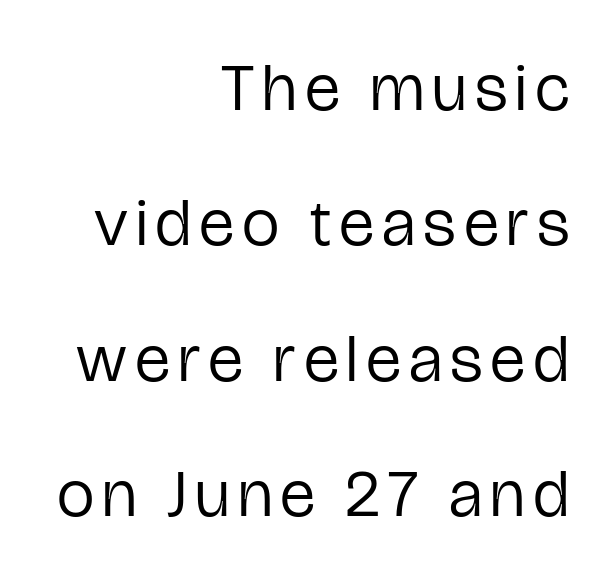
Q: Is the text bold? A: No.
Q: Is the text italic (slanted)? A: No, it is upright.
Q: Is the typeface a serif or a sans-serif typeface? A: Sans-serif.
Q: Is the text underlined? A: No.
Q: How is the paragraph aligned? A: Right-aligned.
Q: Is the spacing between lines tight, normal or loose? A: Loose.
Q: Width (condensed, normal, or wide)? A: Condensed.
Q: Stroke contrast? A: Low.
Q: x-height? A: Medium.
Q: Monospaced? A: No.
